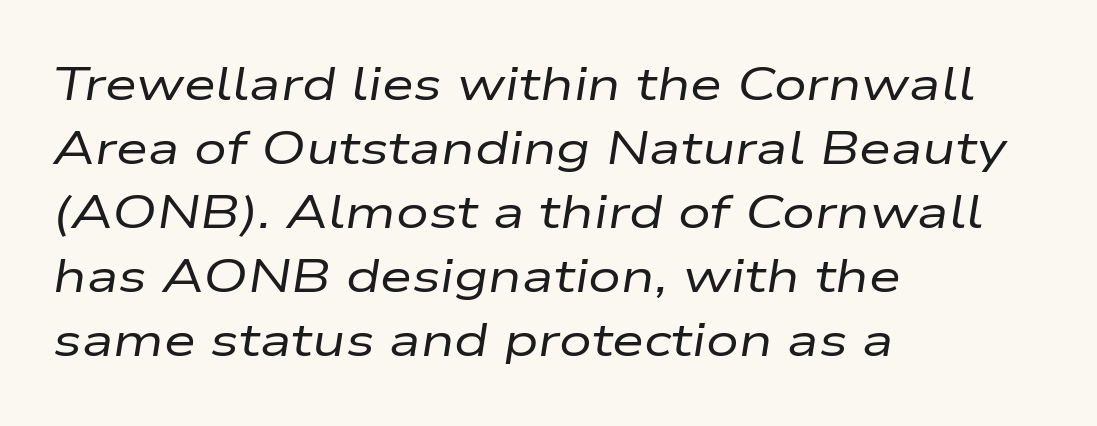
{"italic": "yes", "lean": "right", "slant_degrees": 9, "bold": "no", "weight": "regular", "width": "wide", "stroke_contrast": "low", "x_height": "medium", "monospaced": "no", "underline": "no", "align": "left", "line_spacing": "normal", "line_spacing_ratio": 1.39, "letter_spacing": "normal", "letter_spacing_em": 0.0, "glyph_px": 46}
